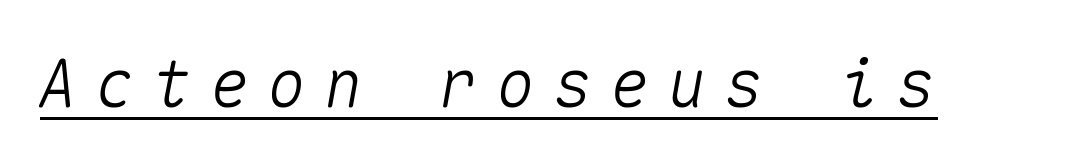
Compared with ordinary roman type, these characters are visibly tilted. The glyphs are accompanied by a horizontal stroke just below them. Display-style spreading of the glyphs; the letterfit is very open. These lines are rendered in a fixed-pitch font.
